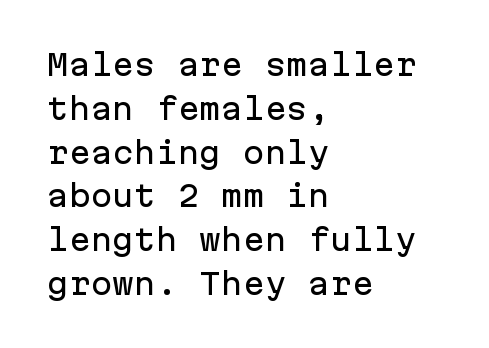
Designer's note — italics off, roman on. Rows of type keep a routine distance in the vertical direction. The rendering anchors every line to the left-hand side. Caption: standard tracking, unaltered. The zone under the glyphs is completely vacant. Every character here occupies the same horizontal width, giving the sample a typewriter-like rhythm.
